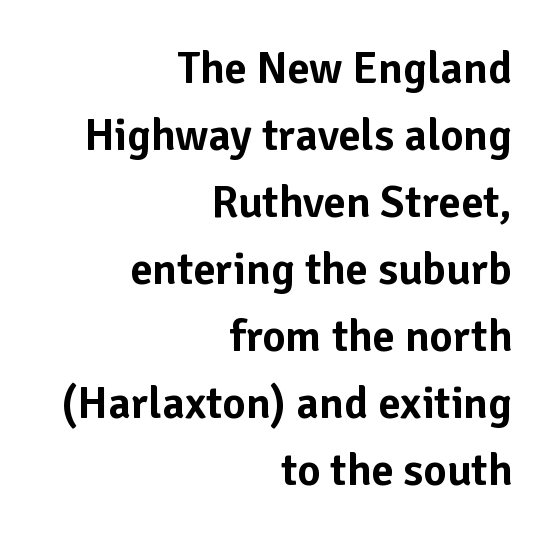
{"serif": "no", "italic": "no", "width": "normal", "stroke_contrast": "low", "x_height": "medium", "monospaced": "no", "underline": "no", "align": "right", "line_spacing": "normal", "line_spacing_ratio": 1.49, "letter_spacing": "normal", "letter_spacing_em": 0.0, "glyph_px": 45}
